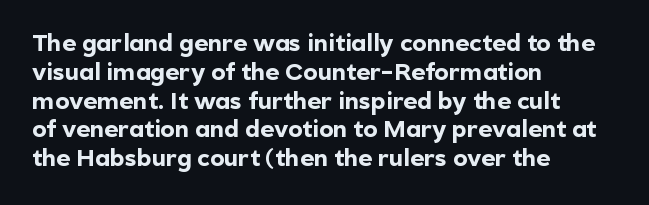
A classic flush-left, rag-right setting is used for this passage. Plenty of ink on the page — the face is bold. A typesetter would mark this as roman, not italic. In terms of letterspacing, this is plain default setting. The zone under the glyphs is completely vacant.
